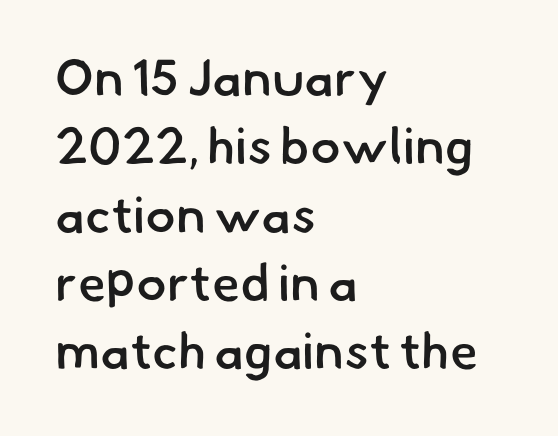
Q: Is the text bold? A: Semi-bold.
Q: Is the typeface a serif or a sans-serif typeface? A: Sans-serif.
Q: Is the text underlined? A: No.
Q: How is the paragraph aligned? A: Left-aligned.
Q: Is the spacing between letters normal or unusually wide? A: Normal.
Q: Is the spacing between lines tight, normal or loose? A: Normal.
Q: Width (condensed, normal, or wide)? A: Normal.
Q: Stroke contrast? A: Low.
Q: x-height? A: Small.
Q: Monospaced? A: No.
